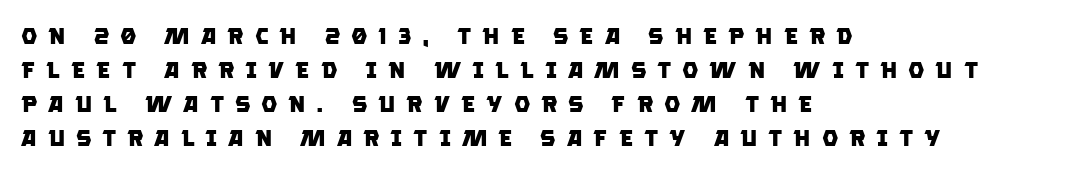
The image shows 23 px bold type; set left-aligned, normal line spacing (1.48x), unusually wide letter spacing (+0.47 em), not underlined.
